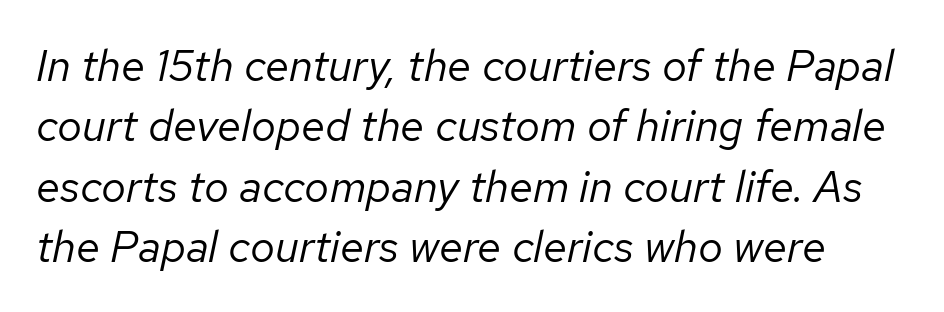
Q: Is the text bold? A: No.
Q: Is the text italic (slanted)? A: Yes, it leans right by about 12 degrees.
Q: Is the text underlined? A: No.
Q: Is the spacing between letters normal or unusually wide? A: Normal.
Q: Is the spacing between lines tight, normal or loose? A: Normal.
Q: Width (condensed, normal, or wide)? A: Normal.
Q: Stroke contrast? A: Low.
Q: x-height? A: Medium.
Q: Monospaced? A: No.
